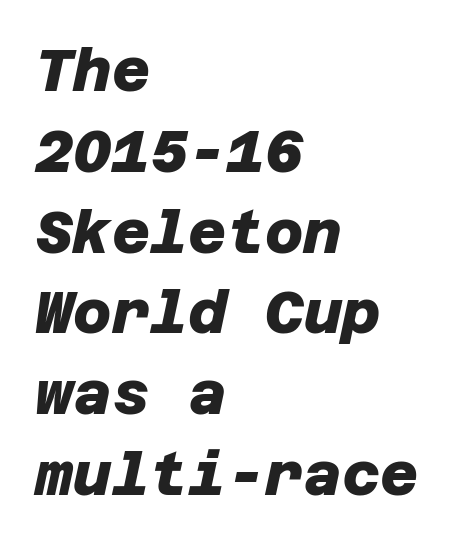
The face used here is rendered with its standard letterfit. The passage shown is not underscored anywhere. Does the type have serifs? No, each stem ends abruptly. All the whitespace from short lines collects on the right. Vertical spacing — default. Stroke thickness is high; the sample reads as a true bold.
